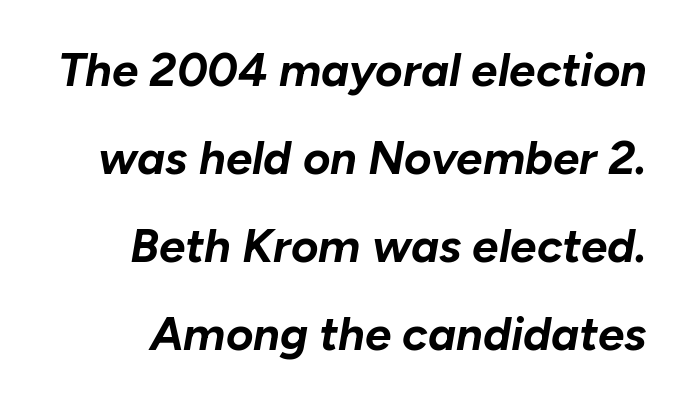
The image shows 47 px bold type, italic (leaning right); set line spacing 1.87x, normal letter spacing, not underlined; low stroke contrast and a medium x-height.
